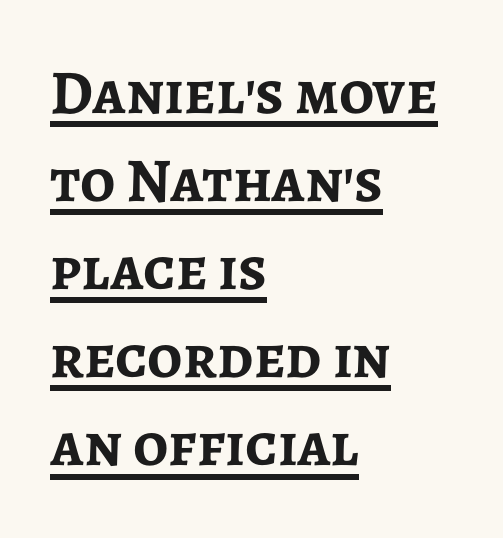
The image shows 62 px semibold sans-serif type, upright; set left-aligned, normal line spacing (1.42x), normal letter spacing, underlined; low stroke contrast and a medium x-height.
